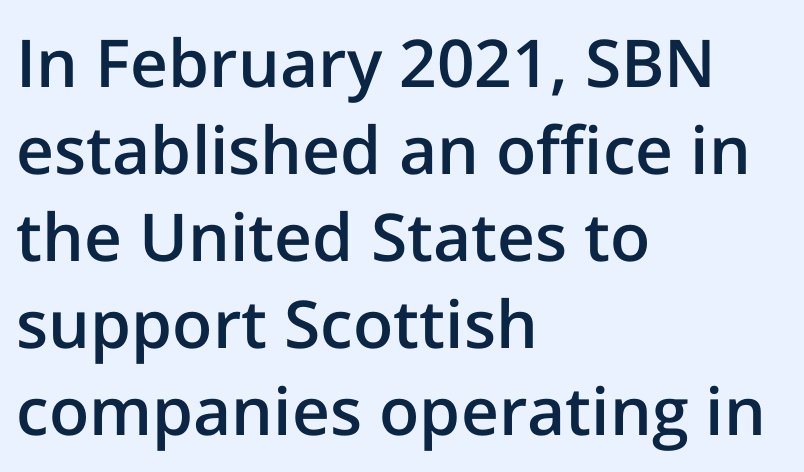
Rows of type keep a routine distance in the vertical direction. Words float on clear page, feet unadorned. All the whitespace from short lines collects on the right. The font family rendered here belongs to the sans-serif group. The gaps between neighbouring characters are ordinary and unremarkable. Look at the stroke-to-counter ratio: somewhat heavy, a semibold.
